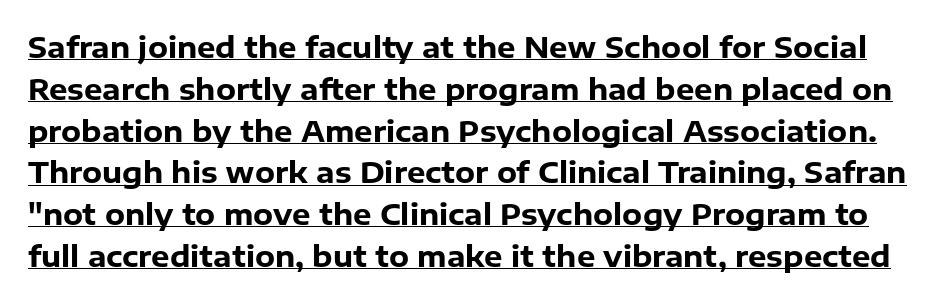
Ascenders rise straight up at ninety degrees. Students, observe the line beneath the letters — that is underlining. Nobody touched the tracking dial on this one. Line spacing here is normal. Chunky letters — that's bold for sure. Does the type have serifs? No, each stem ends abruptly.
